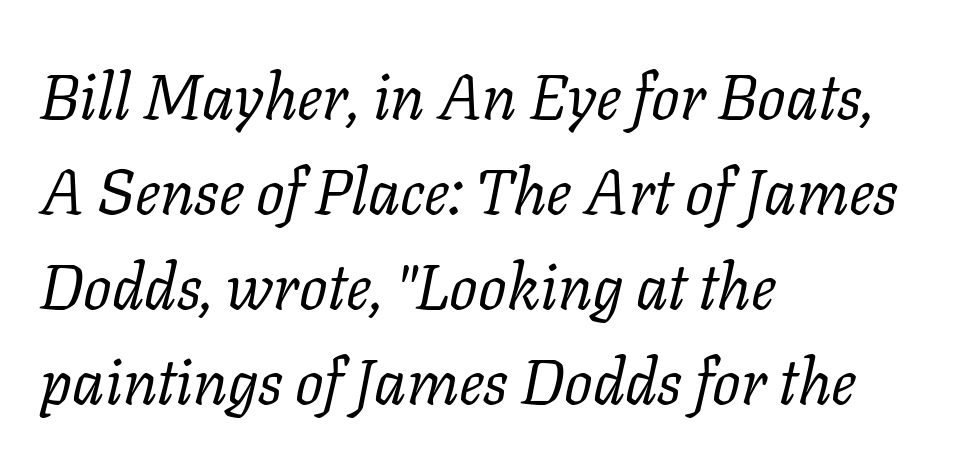
The gap between lines stays unmarked. Weight: not bold — regular or lighter. Proportional: the letters do not fall into vertical columns. These lines were composed using italics. The lines in this sample share a left origin and differ only in where they stop.
